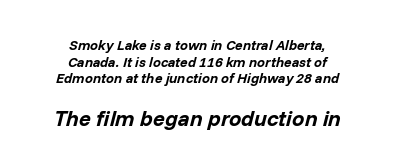
Q: Is the text bold? A: Yes.
Q: Is the text italic (slanted)? A: Yes, it leans right by about 14 degrees.
Q: Is the text underlined? A: No.
Q: How is the paragraph aligned? A: Centered.
Q: Is the spacing between letters normal or unusually wide? A: Normal.
Q: Which block of text is set in a larger size, the first (top) or the second (bottom)? A: The second (bottom) one.
